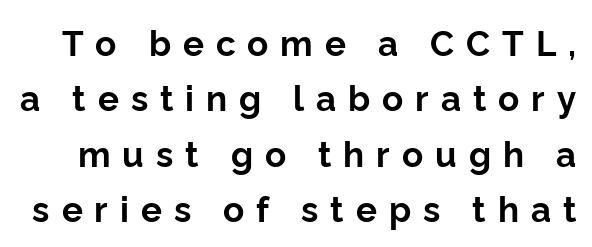
Q: Is the text bold? A: Yes.
Q: Is the text italic (slanted)? A: No, it is upright.
Q: Is the typeface a serif or a sans-serif typeface? A: Sans-serif.
Q: Is the text underlined? A: No.
Q: Is the spacing between letters normal or unusually wide? A: Unusually wide.
Q: Is the spacing between lines tight, normal or loose? A: Normal.
Q: Width (condensed, normal, or wide)? A: Normal.
Q: Stroke contrast? A: Low.
Q: x-height? A: Medium.
Q: Monospaced? A: No.
